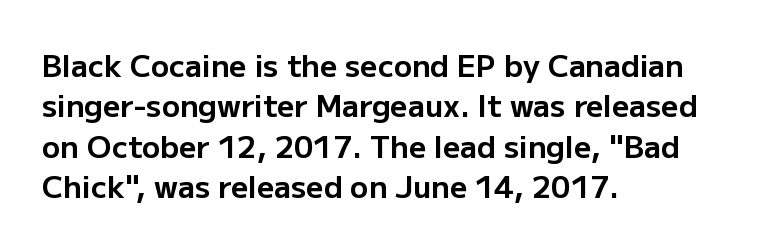
Q: Is the text bold? A: Yes.
Q: Is the text italic (slanted)? A: No, it is upright.
Q: Is the typeface a serif or a sans-serif typeface? A: Sans-serif.
Q: Is the text underlined? A: No.
Q: How is the paragraph aligned? A: Left-aligned.
Q: Is the spacing between letters normal or unusually wide? A: Normal.
Q: Is the spacing between lines tight, normal or loose? A: Normal.
Q: Width (condensed, normal, or wide)? A: Normal.
Q: Stroke contrast? A: Low.
Q: x-height? A: Medium.
Q: Monospaced? A: No.
